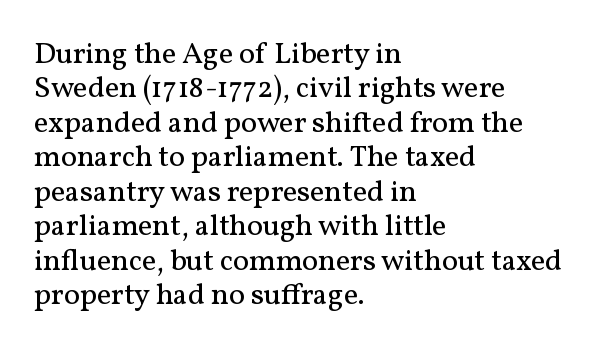
The image shows 30 px regular-weight serif type, upright; set left-aligned, tight line spacing (1.15x), normal letter spacing, not underlined; medium stroke contrast and a medium x-height.
